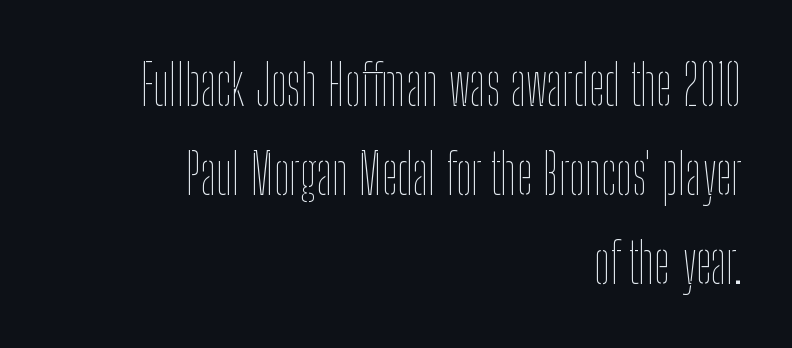
Q: Is the text bold? A: No.
Q: Is the text italic (slanted)? A: No, it is upright.
Q: Is the text underlined? A: No.
Q: How is the paragraph aligned? A: Right-aligned.
Q: Is the spacing between letters normal or unusually wide? A: Normal.
Q: Is the spacing between lines tight, normal or loose? A: Normal.
Q: Width (condensed, normal, or wide)? A: Condensed.
Q: Stroke contrast? A: Low.
Q: x-height? A: Medium.
Q: Monospaced? A: No.
